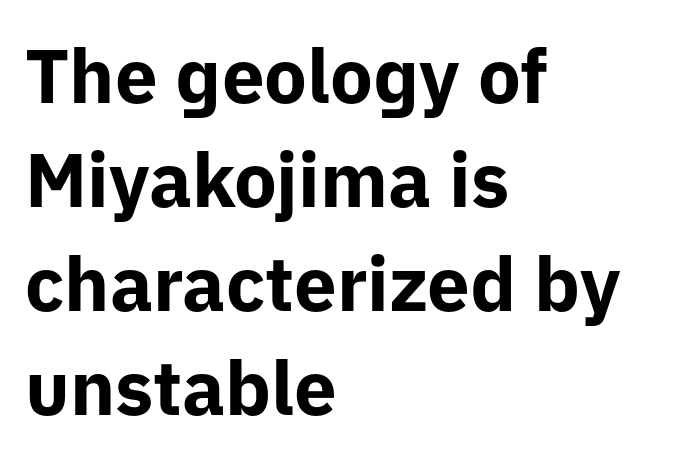
The image shows 76 px bold sans-serif type, upright; set left-aligned, normal line spacing (1.37x), normal letter spacing, not underlined; low stroke contrast and a medium x-height.
